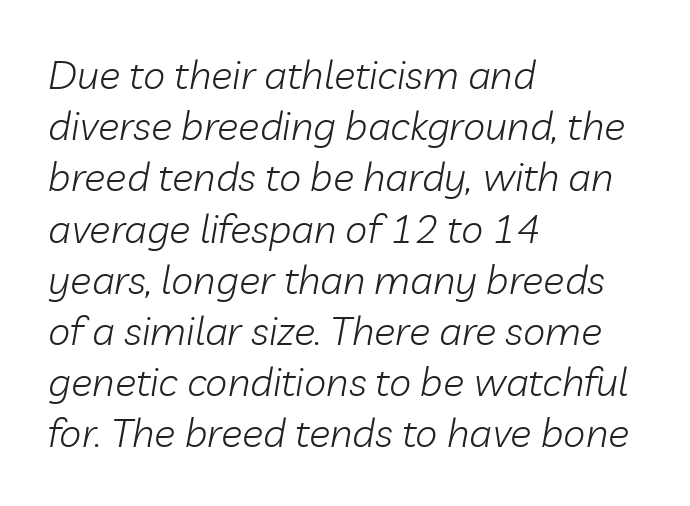
The image shows 40 px light type, italic (leaning right); set left-aligned, normal line spacing (1.28x), normal letter spacing, not underlined; low stroke contrast and a medium x-height.
